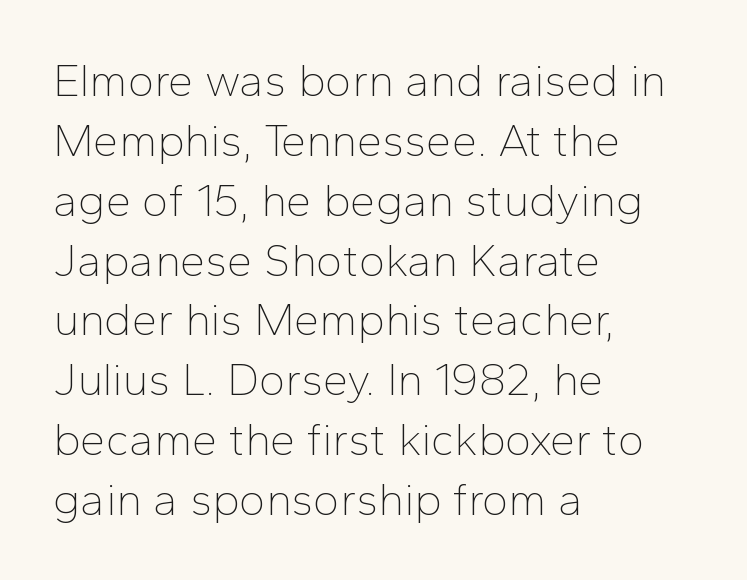
How are the letters spaced? Ordinarily, with no added tracking. These lines are rendered in a variable-pitch font. Caption: multi-line text, flush left, ragged right. Underline: absent.
